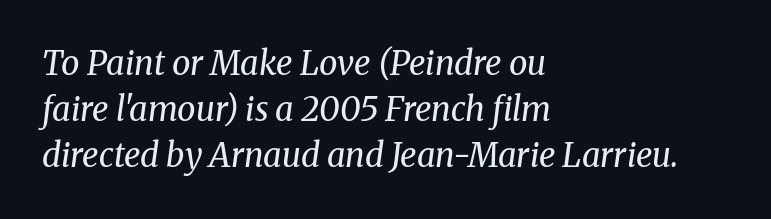
Q: Is the text bold? A: No.
Q: Is the text italic (slanted)? A: Yes, it leans right by about 8 degrees.
Q: Is the typeface a serif or a sans-serif typeface? A: Serif.
Q: Is the text underlined? A: No.
Q: How is the paragraph aligned? A: Left-aligned.
Q: Is the spacing between letters normal or unusually wide? A: Normal.
Q: Is the spacing between lines tight, normal or loose? A: Normal.
Q: Width (condensed, normal, or wide)? A: Normal.
Q: Stroke contrast? A: Medium.
Q: x-height? A: Medium.
Q: Monospaced? A: No.
